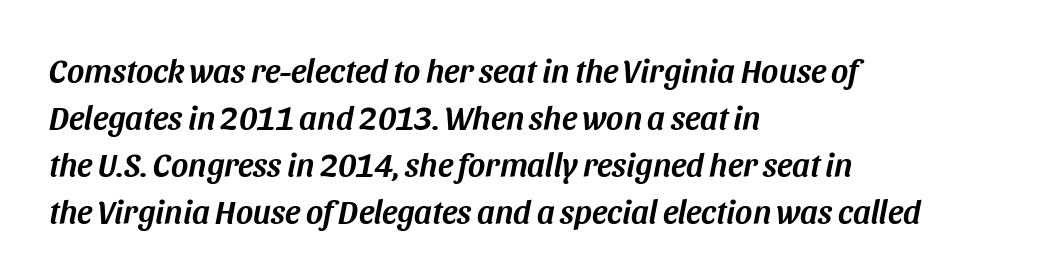
Q: Is the text italic (slanted)? A: Yes, it leans right by about 11 degrees.
Q: Is the text underlined? A: No.
Q: How is the paragraph aligned? A: Left-aligned.
Q: Is the spacing between letters normal or unusually wide? A: Normal.
Q: Is the spacing between lines tight, normal or loose? A: Normal.
Q: Width (condensed, normal, or wide)? A: Normal.
Q: Stroke contrast? A: Medium.
Q: x-height? A: Large.
Q: Monospaced? A: No.
